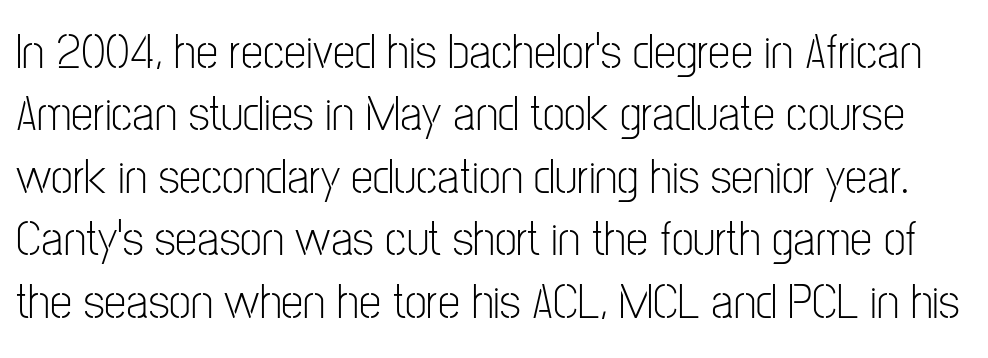
The letters sit at their default tracking, neither squeezed nor spread. Whoever set this chose a conventional vertical rhythm. A quiet, ordinary-to-light weight characterises the typeface. The letters advance in unequal steps, a hallmark of proportional type. The type sits square on the baseline with zero lean.
